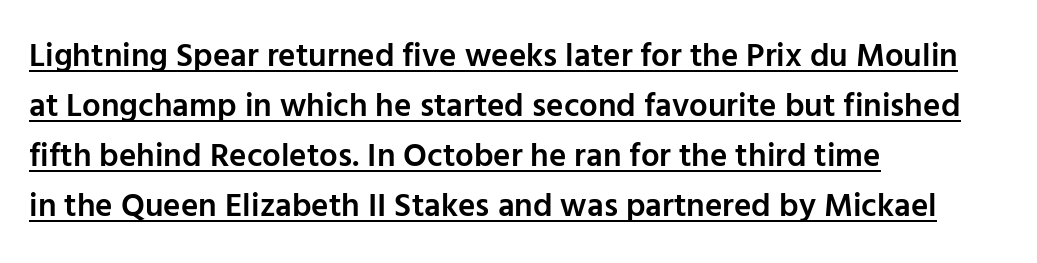
Check where the strokes stop: nothing finishes them off — pure sans. Layout note: lines flush left. A typesetter would call this zero additional tracking. The block of text has a typical density, with ordinary space between rows. As a designer I'd log this as weight 600, semibold.
